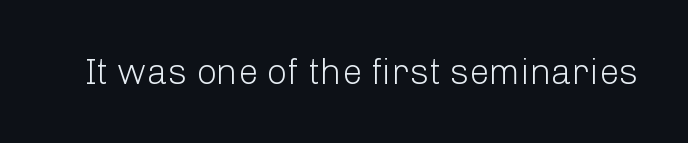
{"serif": "no", "italic": "no", "bold": "no", "weight": "light", "width": "normal", "stroke_contrast": "low", "x_height": "medium", "monospaced": "no", "underline": "no", "letter_spacing": "normal", "letter_spacing_em": 0.0, "glyph_px": 36}
